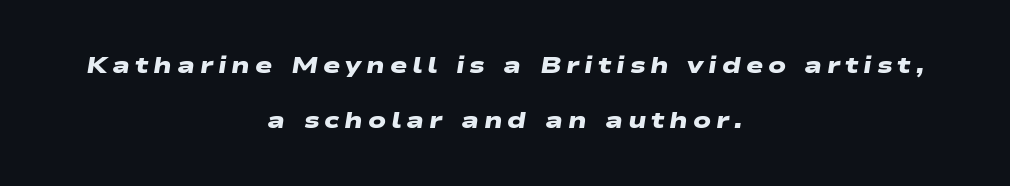
Q: Is the text bold? A: Yes.
Q: Is the text underlined? A: No.
Q: How is the paragraph aligned? A: Centered.
Q: Is the spacing between letters normal or unusually wide? A: Unusually wide.
Q: Is the spacing between lines tight, normal or loose? A: Loose.
